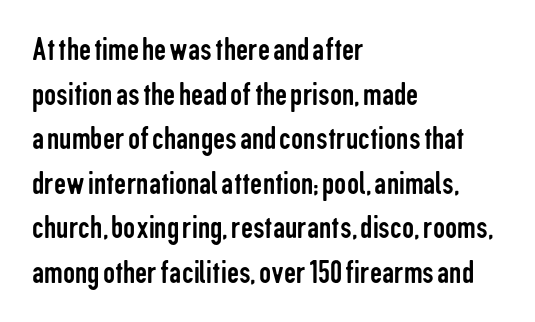
Does the copy run flush right? No — it runs flush left. Varying glyph widths throughout — classic text-font behaviour. Think standard paragraph weight, or any step lighter than that. Each row of text sits above clean, open space.
